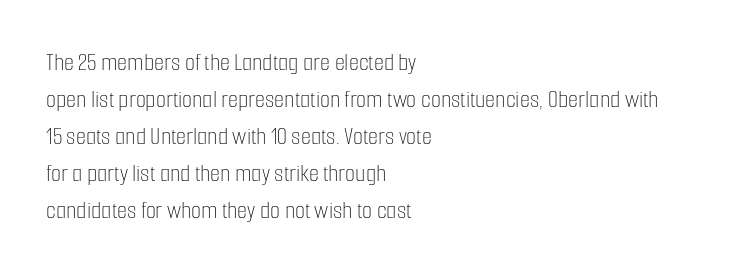
Rule under the text: the space is simply empty. The tracking reads as untouched default to a designer's eye. Compared with a typical body face, this is equally light or lighter still. A student would call this left alignment; a typographer would say flush left, rag right. The rows are spaced the way most documents space them.
